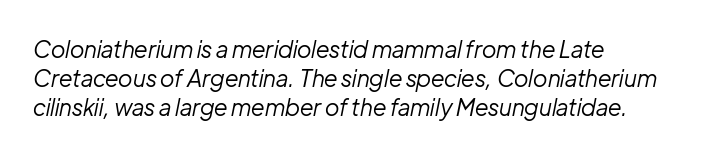
Characters follow at the spacing the type designer built in. Just letters on the line, the space beneath them empty. On a weight scale, this lands at 450 or below. Posture: slanted. Does the leading feel generous? No, just average. Each line starts at the same left margin while the right side varies.
